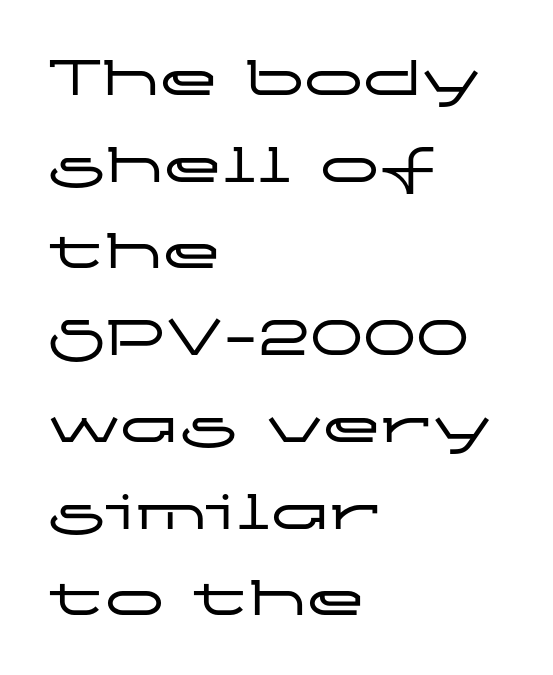
The image shows 59 px wide sans-serif type, upright; set left-aligned, normal line spacing (1.47x), normal letter spacing, not underlined; low stroke contrast and a medium x-height.
